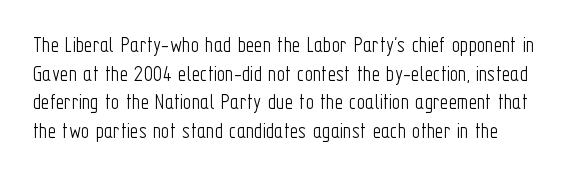
Is the stroke heavy? The answer is a plain regular-or-lighter. The font's upright variant was chosen for this text. Nobody drew a line under any word here. How are the letters spaced? Ordinarily, with no added tracking.
